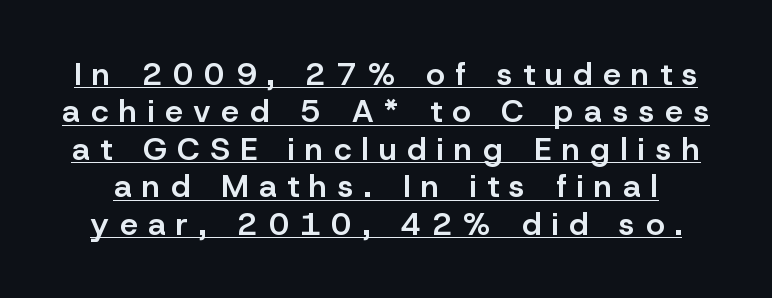
{"serif": "no", "italic": "no", "bold": "semi", "weight": "semibold", "width": "normal", "stroke_contrast": "low", "x_height": "medium", "monospaced": "no", "underline": "yes", "line_spacing_ratio": 1.17, "letter_spacing": "wide", "letter_spacing_em": 0.33, "glyph_px": 32}
